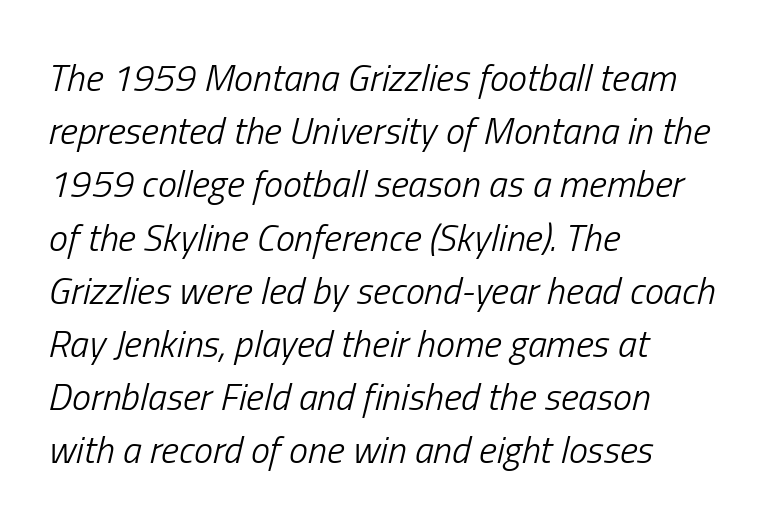
The image shows 38 px light, condensed type, italic (leaning right); set left-aligned, normal line spacing (1.4x), normal letter spacing, not underlined; low stroke contrast and a medium x-height.
